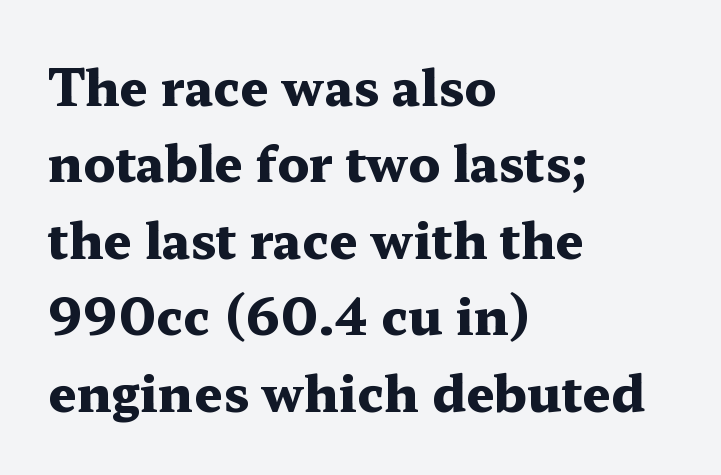
Q: Is the text bold? A: Yes.
Q: Is the text italic (slanted)? A: No, it is upright.
Q: Is the typeface a serif or a sans-serif typeface? A: Serif.
Q: Is the text underlined? A: No.
Q: How is the paragraph aligned? A: Left-aligned.
Q: Is the spacing between letters normal or unusually wide? A: Normal.
Q: Is the spacing between lines tight, normal or loose? A: Normal.
Q: Width (condensed, normal, or wide)? A: Wide.
Q: Stroke contrast? A: Medium.
Q: x-height? A: Medium.
Q: Monospaced? A: No.
